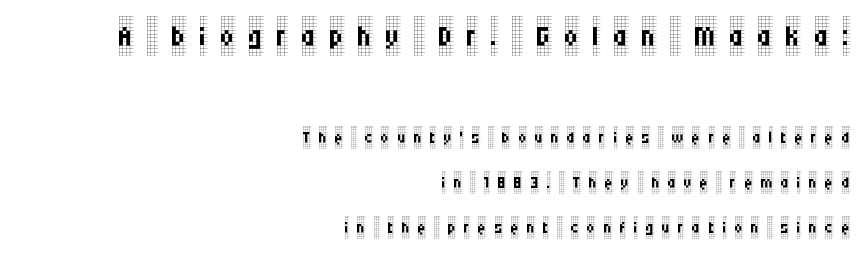
Q: Is the text bold? A: No.
Q: Is the text italic (slanted)? A: No, it is upright.
Q: Is the typeface a serif or a sans-serif typeface? A: Serif.
Q: Is the text underlined? A: No.
Q: How is the paragraph aligned? A: Right-aligned.
Q: Is the spacing between letters normal or unusually wide? A: Unusually wide.
Q: Is the spacing between lines tight, normal or loose? A: Loose.
Q: Which block of text is set in a larger size, the first (top) or the second (bottom)? A: The first (top) one.
Q: Width (condensed, normal, or wide)? A: Condensed.
Q: Stroke contrast? A: Low.
Q: x-height? A: Large.
Q: Monospaced? A: No.
